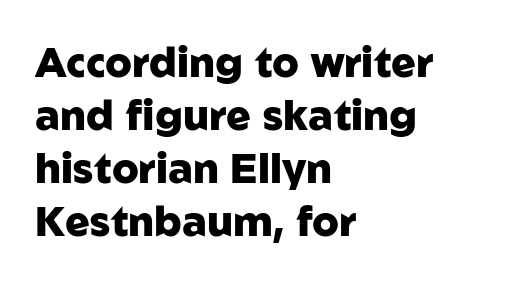
The image shows 41 px heavy sans-serif type, upright; set left-aligned, normal line spacing (1.29x), normal letter spacing, not underlined; low stroke contrast and a medium x-height.
